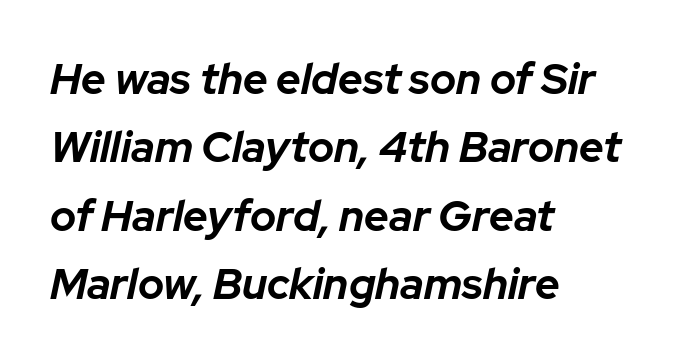
One glance says typical: line gaps are just what's usual. Note the varied advance widths — an 'i' is clearly narrower than an 'm'. This rendering leaves character spacing at its baseline value. How heavy is the stroke? Heavy — this is a bold. Descenders hang freely into open space.
